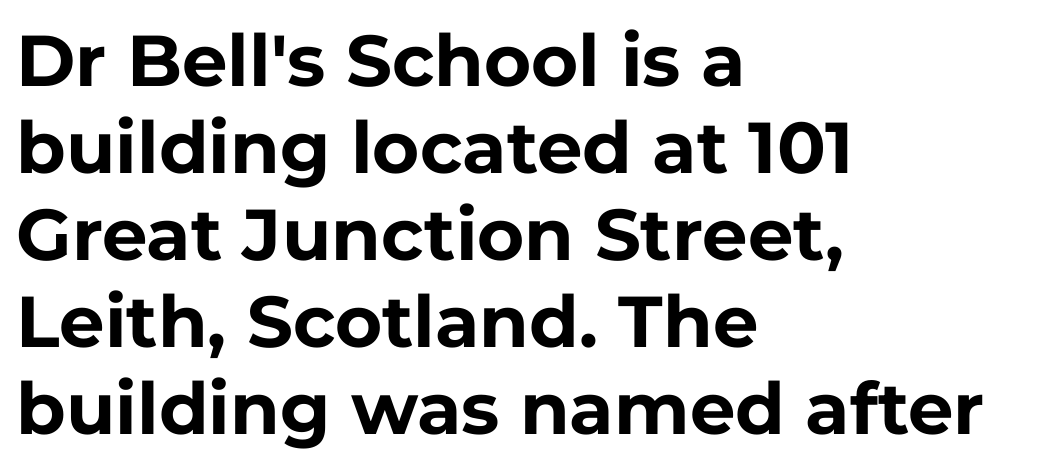
The image shows 72 px bold sans-serif type, upright; set left-aligned, line spacing 1.21x, normal letter spacing, not underlined; low stroke contrast and a medium x-height.
